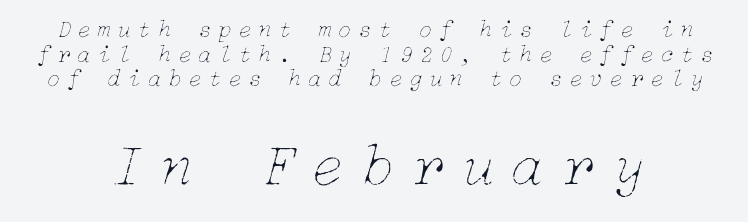
The image shows 60 px thin type, italic (leaning right); set tight line spacing (1.03x), unusually wide letter spacing (+0.29 em), not underlined; the second (bottom) block is 2.5x larger; low stroke contrast and a medium x-height.
